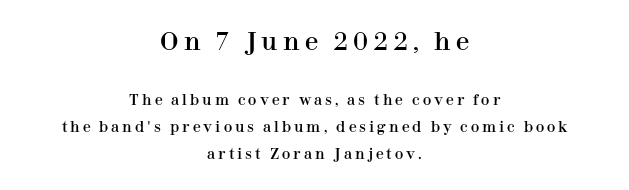
{"italic": "no", "underline": "no", "align": "center", "line_spacing": "loose", "line_spacing_ratio": 1.92, "letter_spacing": "wide", "letter_spacing_em": 0.22, "larger_block": "first", "size_ratio": 1.71, "glyph_px": 24}
